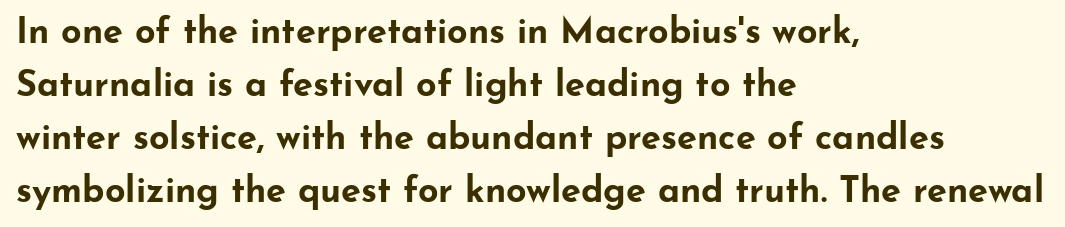
{"serif": "no", "italic": "no", "bold": "yes", "weight": "bold", "width": "wide", "stroke_contrast": "low", "x_height": "small", "monospaced": "no", "underline": "no", "align": "left", "line_spacing": "normal", "line_spacing_ratio": 1.47, "letter_spacing": "normal", "letter_spacing_em": 0.0, "glyph_px": 36}
